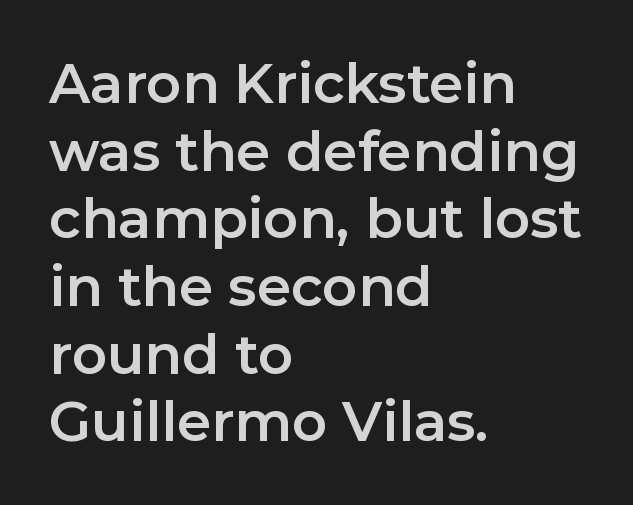
The compositor pushed each line to the left boundary. Observe the ordinary spacing: letters are neighbours, not strangers. Honestly, there is no underline to notice here at all. The face used here is a sans, in the tradition of grotesques and geometrics.
